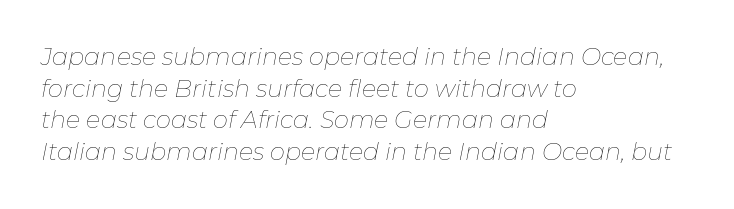
Q: Is the text bold? A: No.
Q: Is the text italic (slanted)? A: Yes, it leans right by about 11 degrees.
Q: Is the text underlined? A: No.
Q: How is the paragraph aligned? A: Left-aligned.
Q: Is the spacing between letters normal or unusually wide? A: Normal.
Q: Is the spacing between lines tight, normal or loose? A: Normal.
